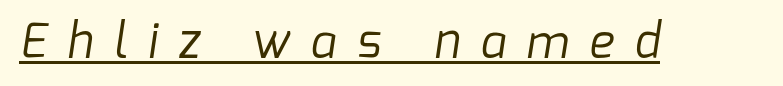
Q: Is the text bold? A: No.
Q: Is the typeface a serif or a sans-serif typeface? A: Sans-serif.
Q: Is the text underlined? A: Yes.
Q: Is the spacing between letters normal or unusually wide? A: Unusually wide.
Q: Width (condensed, normal, or wide)? A: Normal.
Q: Stroke contrast? A: Low.
Q: x-height? A: Medium.
Q: Monospaced? A: No.
